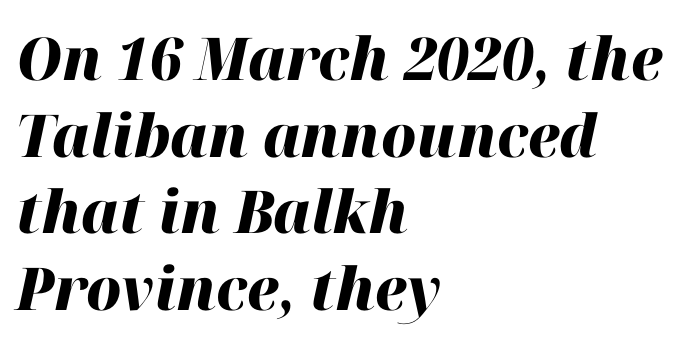
This rendering uses left alignment, leaving the right contour irregular. This is heavy type, rendered in bold. Posture: slanted. Is there much room between lines? A standard amount, neither cramped nor airy. Underlining? Definitely not there. Honestly, the letter spacing is just normal — you wouldn't notice it.
